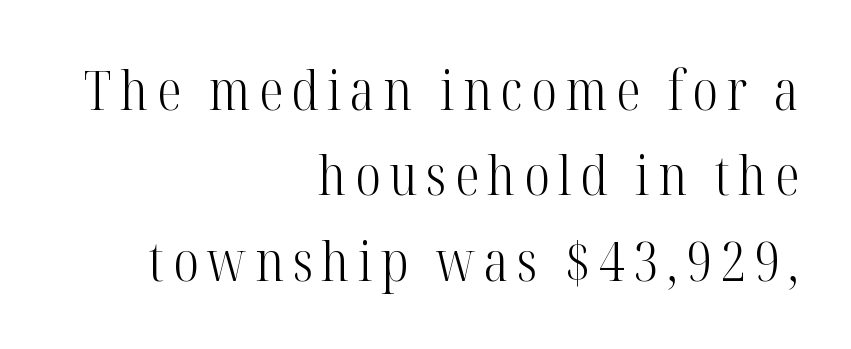
The image shows 54 px light, condensed serif type, upright; set right-aligned, normal line spacing (1.58x), not underlined; high stroke contrast and a medium x-height.
